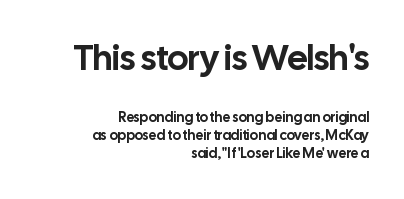
The image shows 35 px sans-serif type, upright; set right-aligned, normal line spacing (1.29x), normal letter spacing, not underlined; the first (top) block is 2.5x larger; low stroke contrast and a medium x-height.
